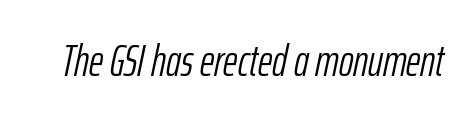
Q: Is the text bold? A: No.
Q: Is the text italic (slanted)? A: Yes, it leans right by about 12 degrees.
Q: Is the text underlined? A: No.
Q: Is the spacing between letters normal or unusually wide? A: Normal.
Q: Width (condensed, normal, or wide)? A: Condensed.
Q: Stroke contrast? A: Low.
Q: x-height? A: Medium.
Q: Monospaced? A: No.
